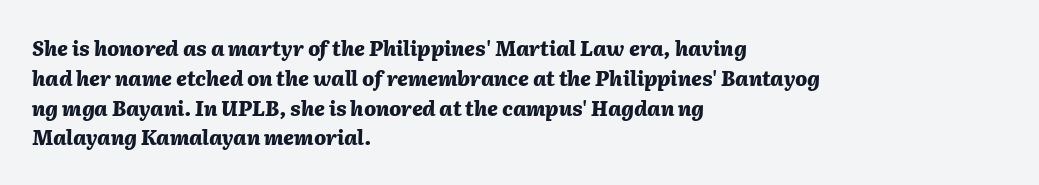
The image shows 20 px bold type, italic (leaning right); set left-aligned, normal line spacing (1.49x), normal letter spacing, not underlined.
